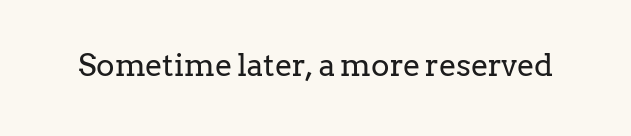
Posture: straight, roman, zero tilt. Decoration check: the copy has no underline. Typographically, this falls in the serif category. The rendering uses natural spacing where letterforms have individual widths. Caption: standard tracking, unaltered.
